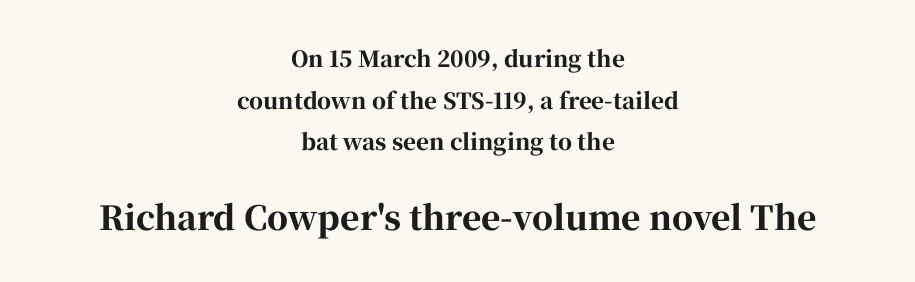
The letters sit at their default tracking, neither squeezed nor spread. What kind of face is this? One with serifs. It's the straight-up-and-down kind of type. The rendering uses natural spacing where letterforms have individual widths.
